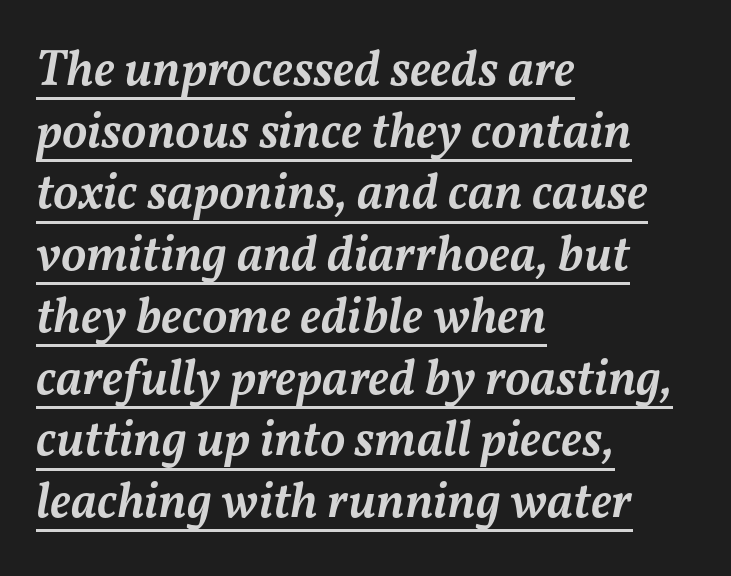
The image shows 51 px semibold type, italic (leaning right); set left-aligned, line spacing 1.21x, normal letter spacing, underlined; medium stroke contrast and a medium x-height.
